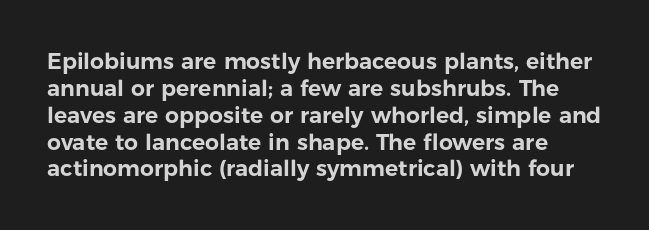
{"italic": "no", "underline": "no", "line_spacing_ratio": 1.22, "letter_spacing": "normal", "letter_spacing_em": 0.0, "glyph_px": 22}
